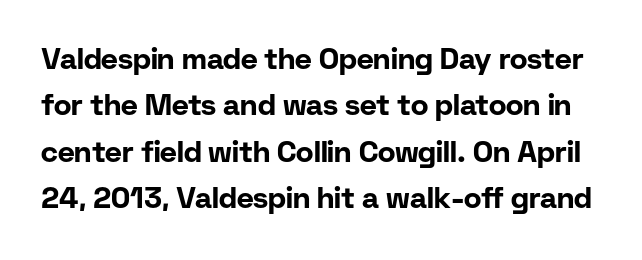
{"serif": "no", "italic": "no", "bold": "yes", "weight": "bold", "width": "normal", "stroke_contrast": "low", "x_height": "medium", "monospaced": "no", "underline": "no", "line_spacing": "normal", "line_spacing_ratio": 1.6, "letter_spacing": "normal", "letter_spacing_em": 0.0, "glyph_px": 29}
